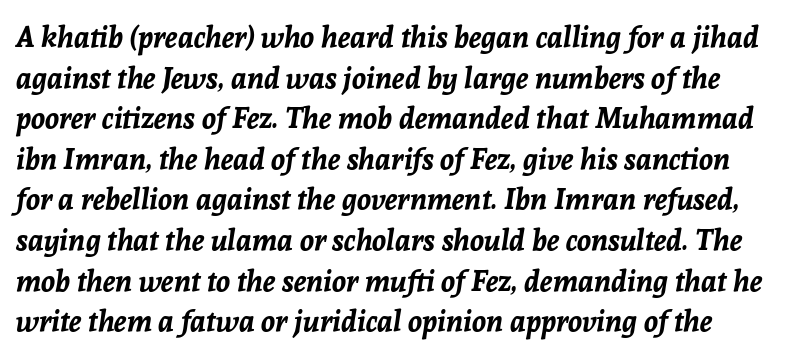
The image shows 29 px bold type, italic (leaning right); set normal line spacing (1.4x), normal letter spacing, not underlined; low stroke contrast and a medium x-height.
